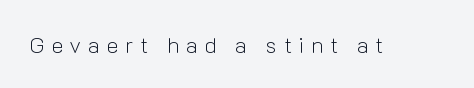
Q: Is the text bold? A: No.
Q: Is the text italic (slanted)? A: No, it is upright.
Q: Is the text underlined? A: No.
Q: Is the spacing between letters normal or unusually wide? A: Unusually wide.
